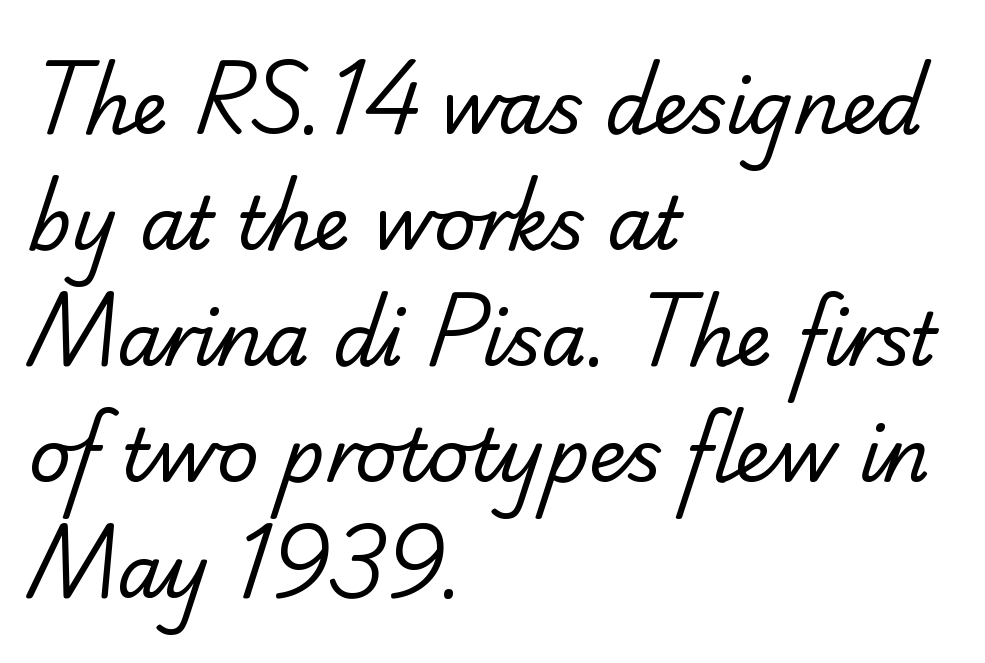
The image shows 73 px regular-weight serif type; set left-aligned, normal line spacing (1.59x), normal letter spacing, not underlined; low stroke contrast and a small x-height.
